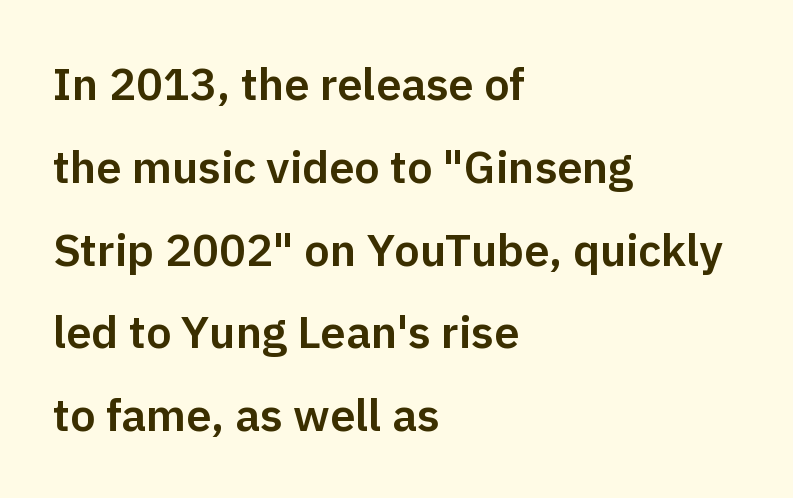
Typeset ragged right — the left edge is the straight one. A typesetter would call this proportional, since set widths differ per character. This sample uses a sans-serif face. Words float on clear page, feet unadorned. The rendering keeps characters at their native spacing. Notice how the stems are strictly vertical — no italics here.
